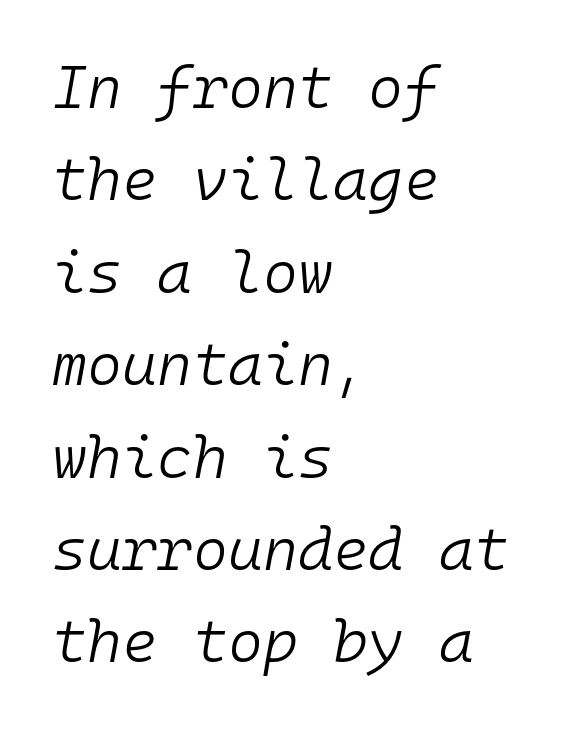
Q: Is the text bold? A: No.
Q: Is the text italic (slanted)? A: Yes, it leans right by about 10 degrees.
Q: Is the text underlined? A: No.
Q: How is the paragraph aligned? A: Left-aligned.
Q: Is the spacing between letters normal or unusually wide? A: Normal.
Q: Is the spacing between lines tight, normal or loose? A: Normal.
Q: Width (condensed, normal, or wide)? A: Normal.
Q: Stroke contrast? A: Low.
Q: x-height? A: Medium.
Q: Monospaced? A: Yes.
